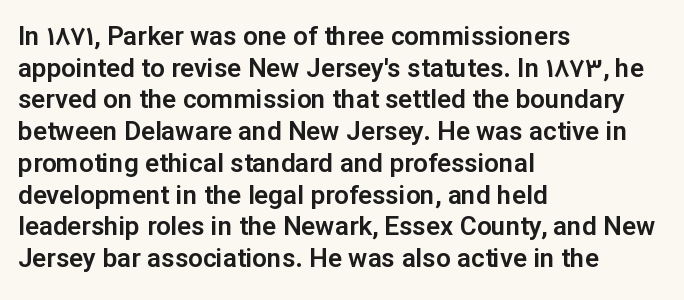
The image shows 26 px text type, upright; set left-aligned, line spacing 1.22x, normal letter spacing, not underlined.
